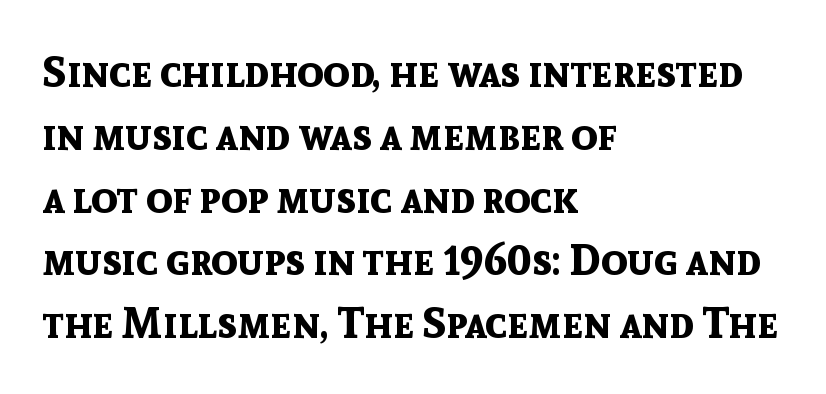
The image shows 43 px bold sans-serif type, upright; set left-aligned, normal line spacing (1.46x), normal letter spacing, not underlined; a medium x-height.
